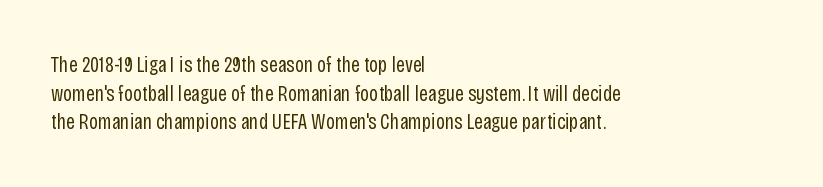
{"italic": "no", "bold": "no", "underline": "no", "align": "left", "line_spacing": "normal", "line_spacing_ratio": 1.3, "letter_spacing": "normal", "letter_spacing_em": 0.0, "glyph_px": 22}
